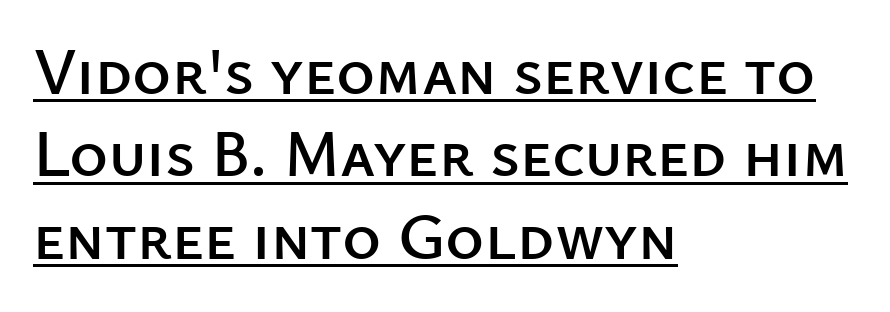
Q: Is the text italic (slanted)? A: No, it is upright.
Q: Is the typeface a serif or a sans-serif typeface? A: Sans-serif.
Q: Is the text underlined? A: Yes.
Q: How is the paragraph aligned? A: Left-aligned.
Q: Is the spacing between letters normal or unusually wide? A: Normal.
Q: Is the spacing between lines tight, normal or loose? A: Normal.
Q: Width (condensed, normal, or wide)? A: Normal.
Q: Stroke contrast? A: Low.
Q: x-height? A: Medium.
Q: Monospaced? A: No.
